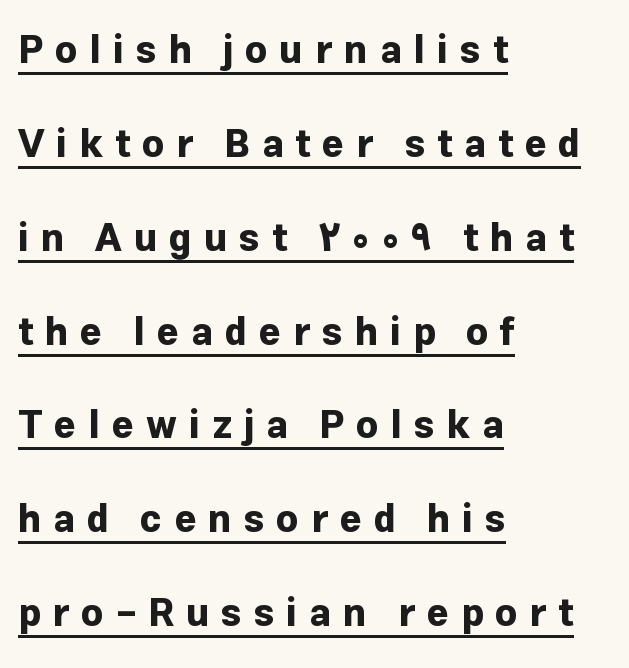
Honestly, the underline is the first thing you notice here. These lines have a slow, spaced-out rhythm from letter to letter. Strong, thick strokes mark this as bold type. Every character sits straight up, as roman type does. These lines are composed in type without serifs.
